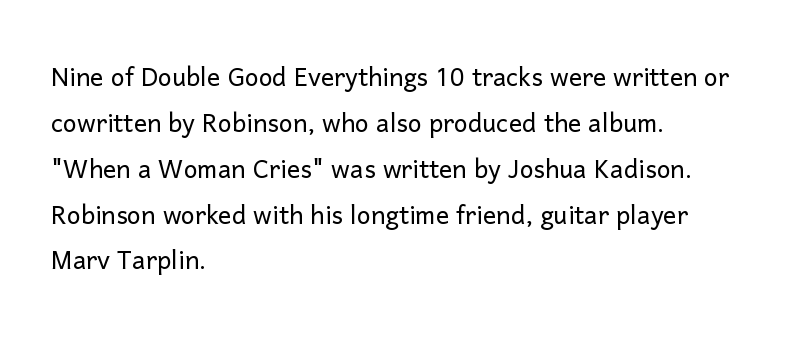
{"serif": "no", "italic": "no", "bold": "no", "weight": "light", "width": "normal", "stroke_contrast": "low", "x_height": "medium", "monospaced": "no", "underline": "no", "align": "left", "line_spacing": "normal", "line_spacing_ratio": 1.39, "letter_spacing": "normal", "letter_spacing_em": 0.0, "glyph_px": 33}
